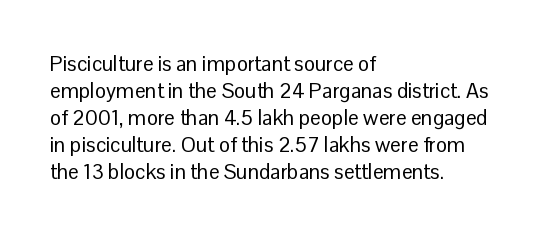
{"italic": "no", "bold": "no", "underline": "no", "align": "left", "line_spacing": "normal", "line_spacing_ratio": 1.28, "letter_spacing": "normal", "letter_spacing_em": 0.0, "glyph_px": 21}
